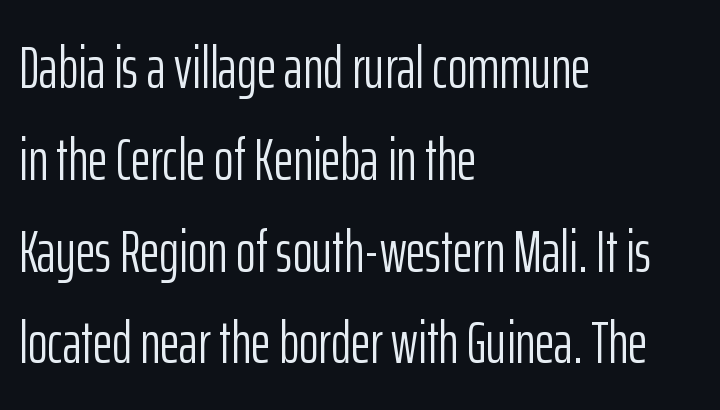
{"serif": "no", "italic": "no", "bold": "no", "weight": "light", "width": "condensed", "stroke_contrast": "low", "x_height": "medium", "monospaced": "no", "underline": "no", "align": "left", "line_spacing": "normal", "line_spacing_ratio": 1.53, "letter_spacing": "normal", "letter_spacing_em": 0.0, "glyph_px": 60}
